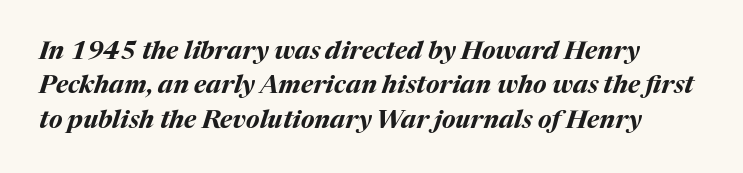
{"italic": "yes", "lean": "right", "slant_degrees": 17, "bold": "yes", "underline": "no", "line_spacing": "normal", "line_spacing_ratio": 1.38, "letter_spacing": "normal", "letter_spacing_em": 0.0, "glyph_px": 25}
